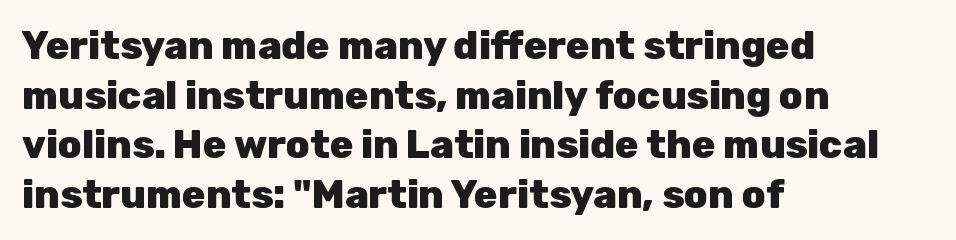
Q: Is the text bold? A: Yes.
Q: Is the text italic (slanted)? A: No, it is upright.
Q: Is the typeface a serif or a sans-serif typeface? A: Sans-serif.
Q: Is the text underlined? A: No.
Q: How is the paragraph aligned? A: Left-aligned.
Q: Is the spacing between letters normal or unusually wide? A: Normal.
Q: Is the spacing between lines tight, normal or loose? A: Normal.
Q: Width (condensed, normal, or wide)? A: Normal.
Q: Stroke contrast? A: Low.
Q: x-height? A: Medium.
Q: Monospaced? A: No.
